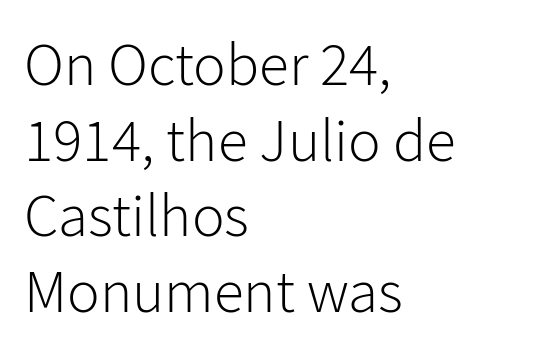
Q: Is the text bold? A: No.
Q: Is the text italic (slanted)? A: No, it is upright.
Q: Is the typeface a serif or a sans-serif typeface? A: Sans-serif.
Q: Is the text underlined? A: No.
Q: How is the paragraph aligned? A: Left-aligned.
Q: Is the spacing between letters normal or unusually wide? A: Normal.
Q: Width (condensed, normal, or wide)? A: Normal.
Q: Stroke contrast? A: Low.
Q: x-height? A: Medium.
Q: Monospaced? A: No.
